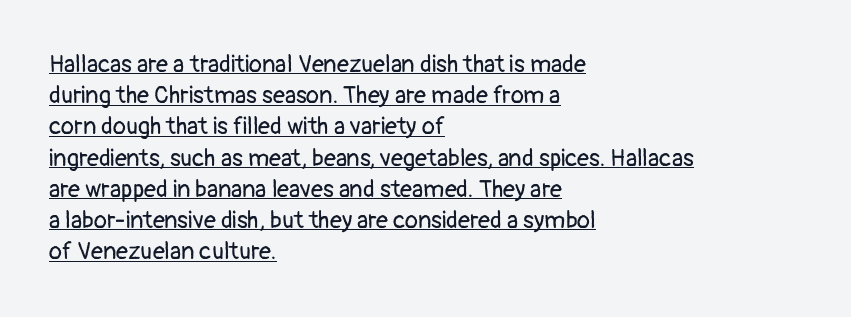
The image shows 24 px text type, upright; set left-aligned, normal line spacing (1.3x), normal letter spacing, underlined.
